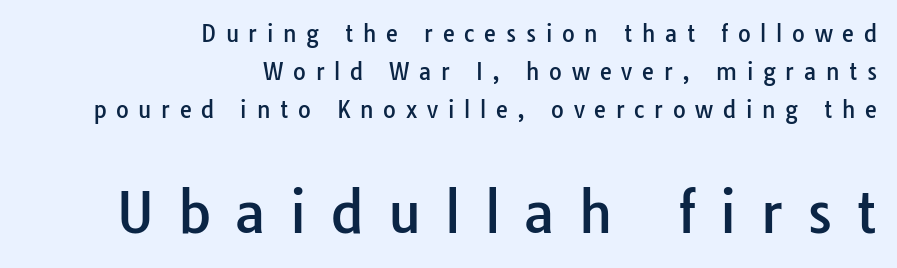
Q: Is the text italic (slanted)? A: No, it is upright.
Q: Is the typeface a serif or a sans-serif typeface? A: Sans-serif.
Q: Is the text underlined? A: No.
Q: How is the paragraph aligned? A: Right-aligned.
Q: Is the spacing between letters normal or unusually wide? A: Unusually wide.
Q: Which block of text is set in a larger size, the first (top) or the second (bottom)? A: The second (bottom) one.
Q: Width (condensed, normal, or wide)? A: Normal.
Q: Stroke contrast? A: Low.
Q: x-height? A: Medium.
Q: Monospaced? A: No.
